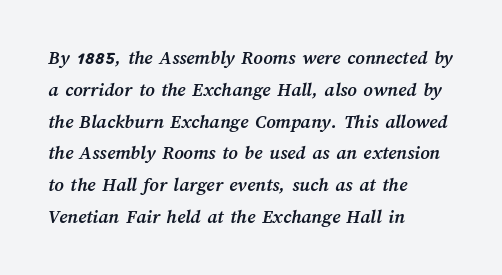
Q: Is the text bold? A: Yes.
Q: Is the text underlined? A: No.
Q: How is the paragraph aligned? A: Left-aligned.
Q: Is the spacing between letters normal or unusually wide? A: Normal.
Q: Is the spacing between lines tight, normal or loose? A: Normal.
